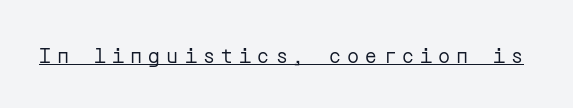
The image shows 20 px text type, upright; set unusually wide letter spacing (+0.31 em), underlined.
